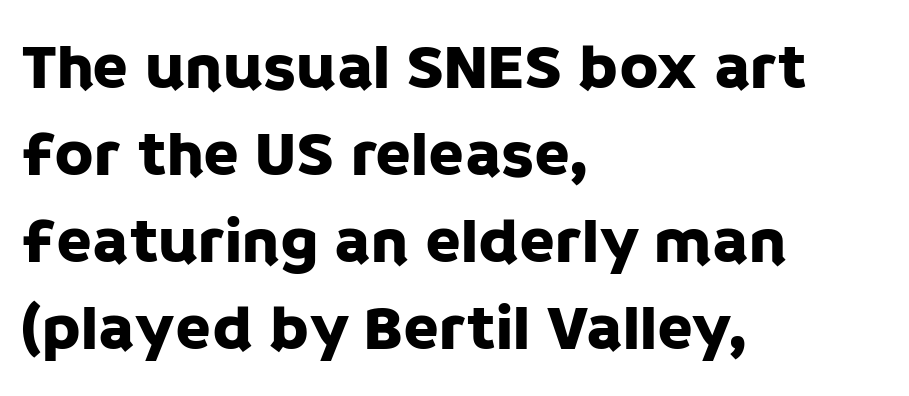
Q: Is the text italic (slanted)? A: No, it is upright.
Q: Is the typeface a serif or a sans-serif typeface? A: Sans-serif.
Q: Is the text underlined? A: No.
Q: How is the paragraph aligned? A: Left-aligned.
Q: Is the spacing between letters normal or unusually wide? A: Normal.
Q: Is the spacing between lines tight, normal or loose? A: Normal.
Q: Width (condensed, normal, or wide)? A: Normal.
Q: Stroke contrast? A: Low.
Q: x-height? A: Large.
Q: Monospaced? A: No.
